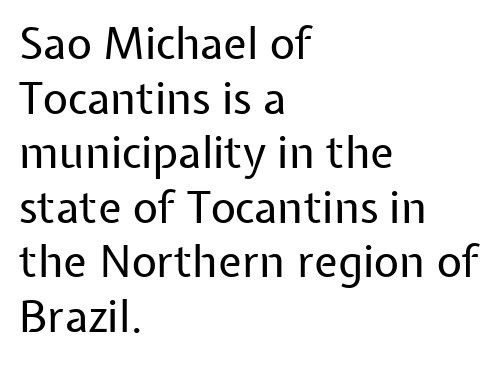
Q: Is the text bold? A: No.
Q: Is the text italic (slanted)? A: No, it is upright.
Q: Is the typeface a serif or a sans-serif typeface? A: Sans-serif.
Q: Is the text underlined? A: No.
Q: How is the paragraph aligned? A: Left-aligned.
Q: Is the spacing between letters normal or unusually wide? A: Normal.
Q: Width (condensed, normal, or wide)? A: Normal.
Q: Stroke contrast? A: Low.
Q: x-height? A: Medium.
Q: Monospaced? A: No.
